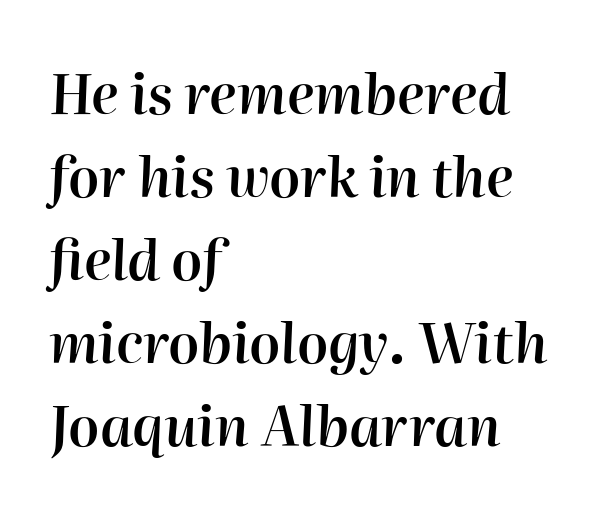
The image shows 55 px semibold type, italic (leaning right); set left-aligned, normal line spacing (1.51x), normal letter spacing, not underlined; high stroke contrast and a medium x-height.
